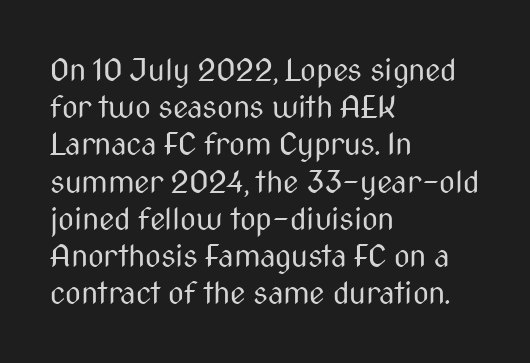
Q: Is the text bold? A: No.
Q: Is the text italic (slanted)? A: No, it is upright.
Q: Is the typeface a serif or a sans-serif typeface? A: Sans-serif.
Q: Is the text underlined? A: No.
Q: How is the paragraph aligned? A: Left-aligned.
Q: Is the spacing between letters normal or unusually wide? A: Normal.
Q: Width (condensed, normal, or wide)? A: Condensed.
Q: Stroke contrast? A: Medium.
Q: x-height? A: Medium.
Q: Monospaced? A: No.
